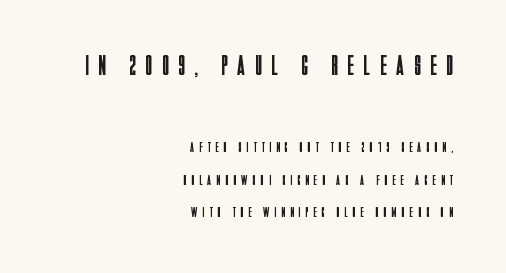
Q: Is the text bold? A: No.
Q: Is the text italic (slanted)? A: No, it is upright.
Q: Is the typeface a serif or a sans-serif typeface? A: Sans-serif.
Q: Is the text underlined? A: No.
Q: How is the paragraph aligned? A: Right-aligned.
Q: Is the spacing between letters normal or unusually wide? A: Unusually wide.
Q: Is the spacing between lines tight, normal or loose? A: Loose.
Q: Which block of text is set in a larger size, the first (top) or the second (bottom)? A: The first (top) one.
Q: Width (condensed, normal, or wide)? A: Condensed.
Q: Stroke contrast? A: Low.
Q: x-height? A: Large.
Q: Monospaced? A: No.
